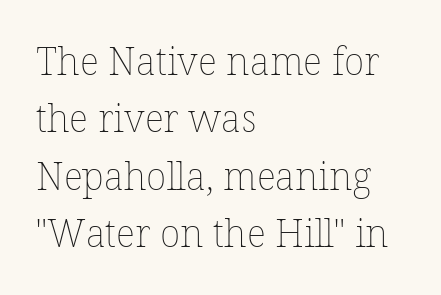
Q: Is the text bold? A: No.
Q: Is the text italic (slanted)? A: No, it is upright.
Q: Is the text underlined? A: No.
Q: How is the paragraph aligned? A: Left-aligned.
Q: Is the spacing between letters normal or unusually wide? A: Normal.
Q: Is the spacing between lines tight, normal or loose? A: Normal.
Q: Width (condensed, normal, or wide)? A: Normal.
Q: Stroke contrast? A: Low.
Q: x-height? A: Medium.
Q: Monospaced? A: No.
